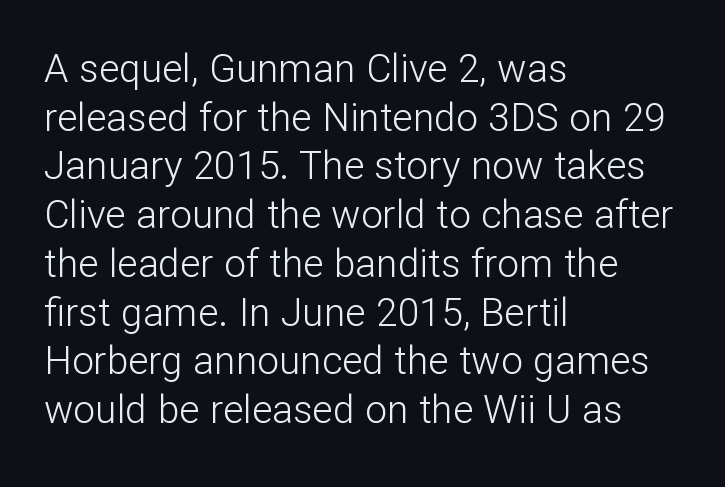
The type is set solid horizontally, with unmodified tracking. Designer's note — italics off, roman on. How would I describe the line gaps? Plain and ordinary. Any mark beneath the type? The region is blank. Do the characters align in a grid? No, the font is proportional.
